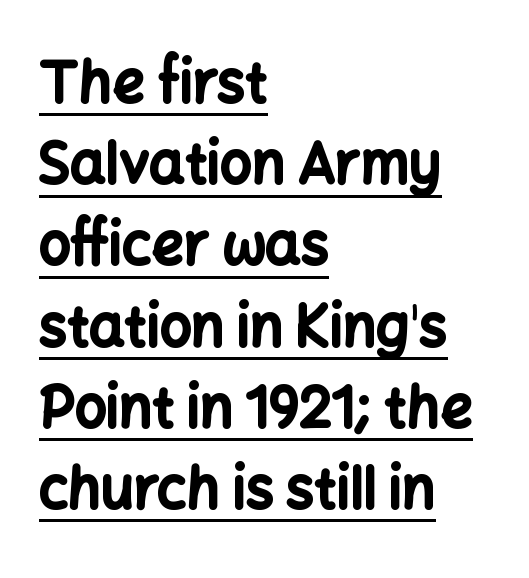
Normally led — the rows are evenly, conventionally spaced. Varying glyph widths throughout — classic text-font behaviour. This is roman type, the default non-slanted kind. Caption: bold face, heavy strokes. The text was rendered using a sans face with plain stroke endings. These lines keep a tight, regular rhythm from letter to letter.
